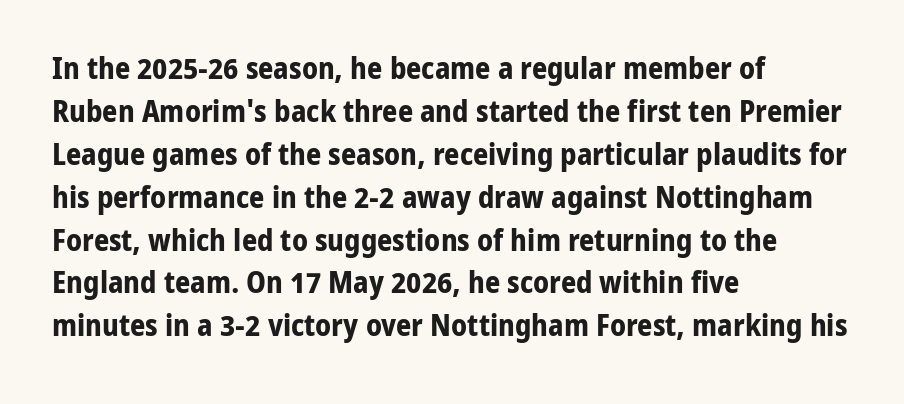
The image shows 30 px bold sans-serif type, upright; set left-aligned, normal line spacing (1.43x), normal letter spacing, not underlined; low stroke contrast and a medium x-height.
